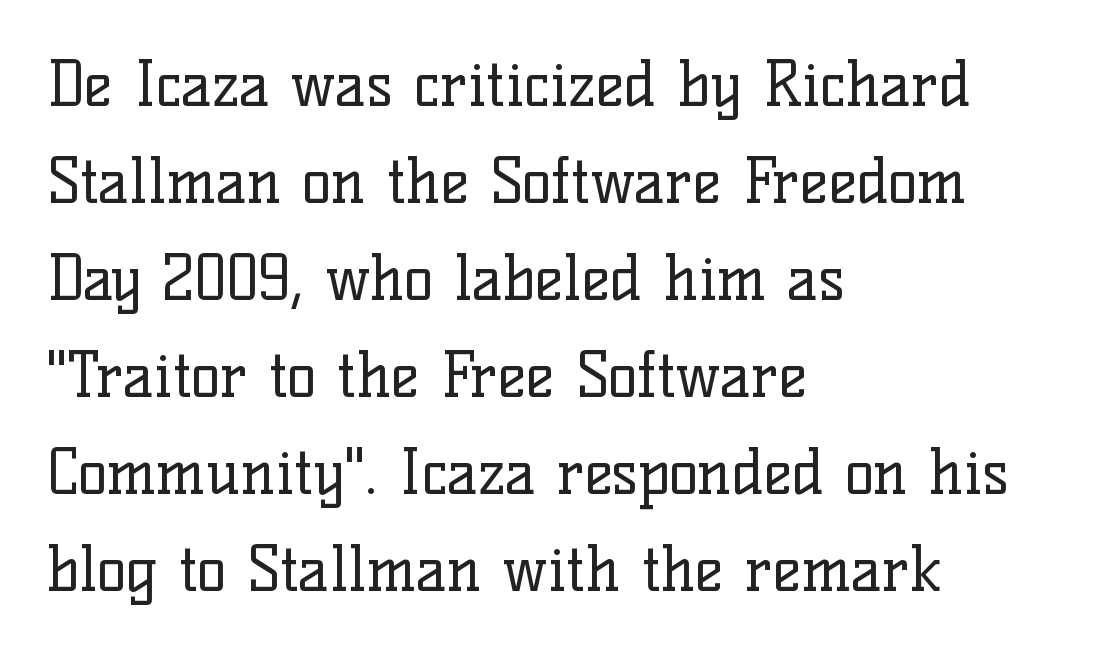
{"serif": "yes", "italic": "no", "bold": "no", "weight": "regular", "width": "normal", "stroke_contrast": "low", "x_height": "medium", "monospaced": "no", "underline": "no", "align": "left", "line_spacing": "normal", "line_spacing_ratio": 1.59, "letter_spacing": "normal", "letter_spacing_em": 0.0, "glyph_px": 61}
